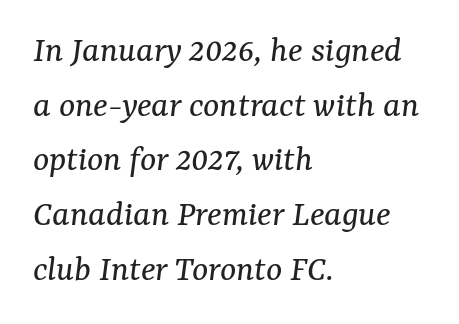
Q: Is the text bold? A: No.
Q: Is the text italic (slanted)? A: Yes, it leans right by about 7 degrees.
Q: Is the typeface a serif or a sans-serif typeface? A: Serif.
Q: Is the text underlined? A: No.
Q: How is the paragraph aligned? A: Left-aligned.
Q: Is the spacing between letters normal or unusually wide? A: Normal.
Q: Is the spacing between lines tight, normal or loose? A: Normal.
Q: Width (condensed, normal, or wide)? A: Normal.
Q: Stroke contrast? A: Medium.
Q: x-height? A: Medium.
Q: Monospaced? A: No.
